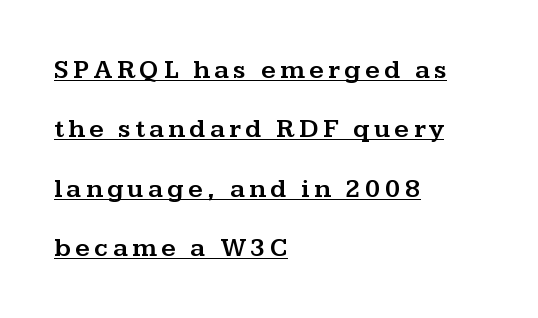
Does a line run under the words? Yes, clearly. If you measured baseline to baseline, you'd find a long distance. A classic flush-left, rag-right setting is used for this passage. Vertical strokes here are truly vertical.
